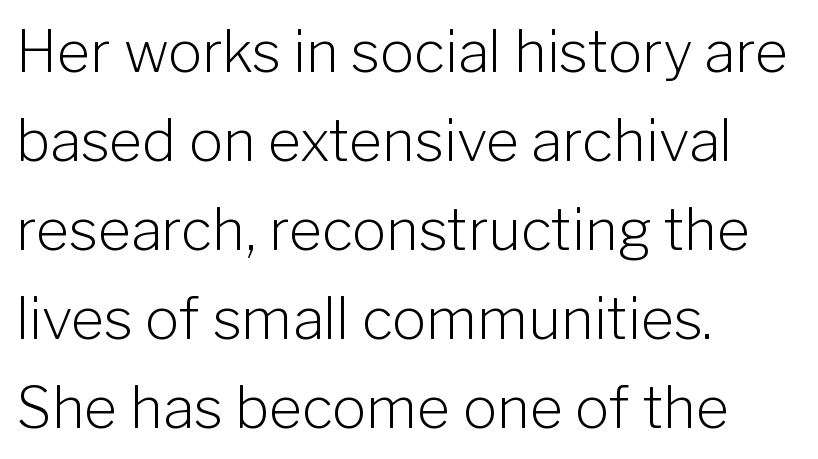
The passage shown is typed in a proportional face where columns would drift. Grotesque or geometric, the face here clearly has no serifs. In CSS terms this would be text-align: left. Words appear dense and cohesive because spacing is normal.
